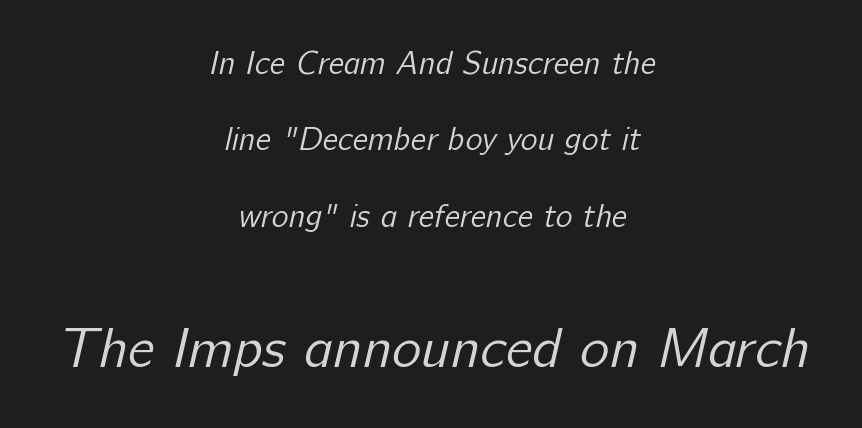
The image shows 56 px regular-weight sans-serif type; set centered, loose line spacing (2.39x), normal letter spacing, not underlined; the second (bottom) block is 1.75x larger; low stroke contrast and a medium x-height.
